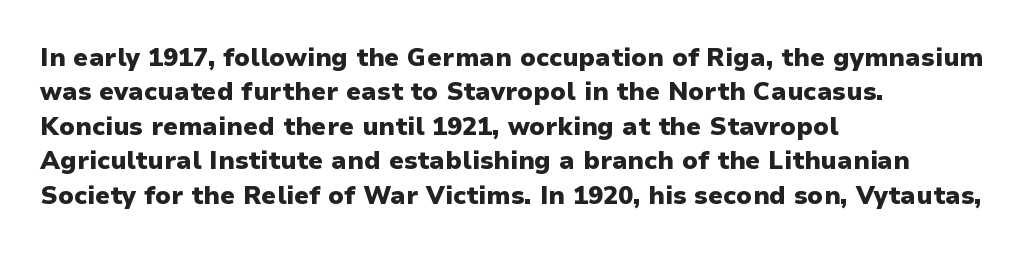
The image shows 25 px bold type, upright; set left-aligned, normal line spacing (1.38x), normal letter spacing, not underlined.
